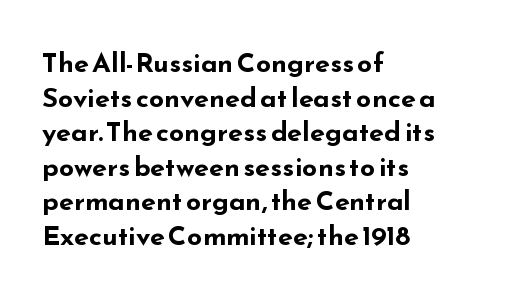
{"italic": "no", "bold": "yes", "underline": "no", "align": "left", "line_spacing": "normal", "line_spacing_ratio": 1.28, "letter_spacing": "normal", "letter_spacing_em": 0.0, "glyph_px": 27}
